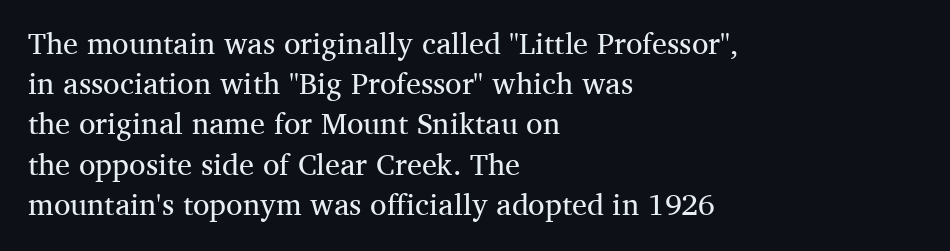
Q: Is the text bold? A: No.
Q: Is the text italic (slanted)? A: No, it is upright.
Q: Is the typeface a serif or a sans-serif typeface? A: Serif.
Q: Is the text underlined? A: No.
Q: How is the paragraph aligned? A: Left-aligned.
Q: Is the spacing between letters normal or unusually wide? A: Normal.
Q: Is the spacing between lines tight, normal or loose? A: Normal.
Q: Width (condensed, normal, or wide)? A: Normal.
Q: Stroke contrast? A: Medium.
Q: x-height? A: Medium.
Q: Monospaced? A: No.
